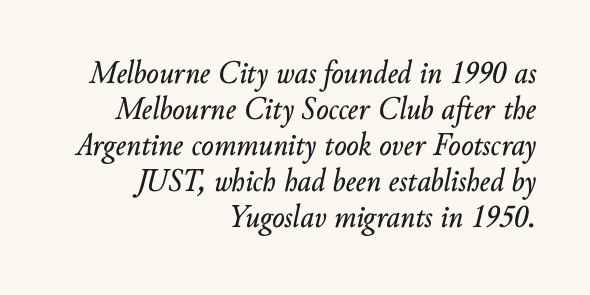
Baseline-to-baseline distance is barely more than the letter height. Horizontally, the lines are justified to the trailing edge only. When letters slant like this, we call the style italic. The letters advance in unequal steps, a hallmark of proportional type. Check under the words: just untouched page. A typesetter would call this zero additional tracking.
